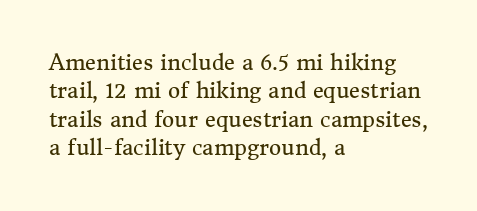
Q: Is the text bold? A: No.
Q: Is the text italic (slanted)? A: No, it is upright.
Q: Is the text underlined? A: No.
Q: How is the paragraph aligned? A: Left-aligned.
Q: Is the spacing between letters normal or unusually wide? A: Normal.
Q: Is the spacing between lines tight, normal or loose? A: Normal.
